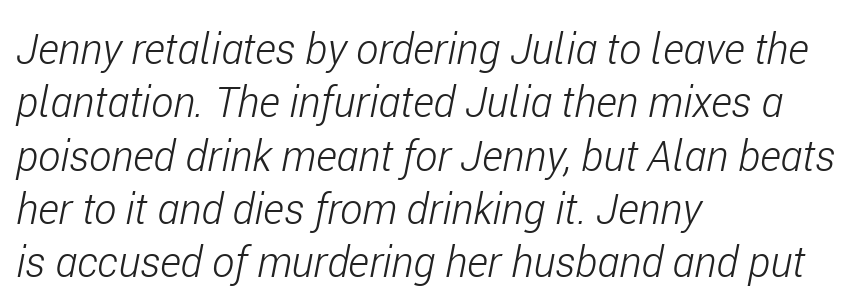
Compared with typical body copy, the letter spacing here is the same. Does the lettering tilt? It does — this is italic. Baseline-to-baseline distance is the conventional proportion of letter height. The rendering uses natural spacing where letterforms have individual widths. These lines are set flush left with a ragged right edge. The strokes are not fattened; the text isn't bold.
